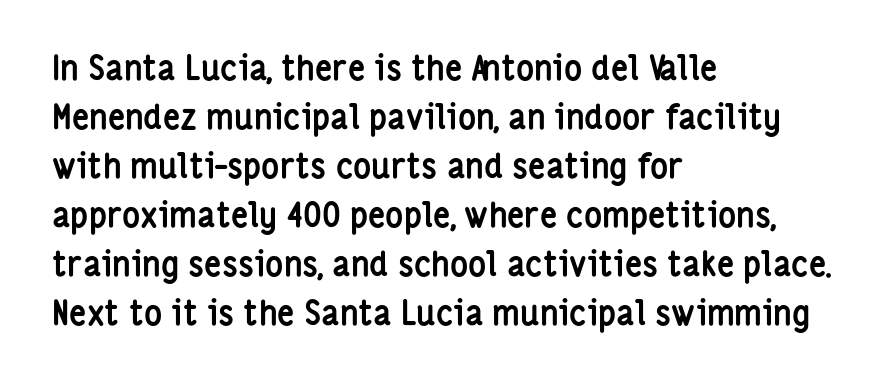
Q: Is the text bold? A: Yes.
Q: Is the text italic (slanted)? A: No, it is upright.
Q: Is the typeface a serif or a sans-serif typeface? A: Sans-serif.
Q: Is the text underlined? A: No.
Q: How is the paragraph aligned? A: Left-aligned.
Q: Is the spacing between letters normal or unusually wide? A: Normal.
Q: Is the spacing between lines tight, normal or loose? A: Normal.
Q: Width (condensed, normal, or wide)? A: Condensed.
Q: Stroke contrast? A: Low.
Q: x-height? A: Medium.
Q: Monospaced? A: No.
